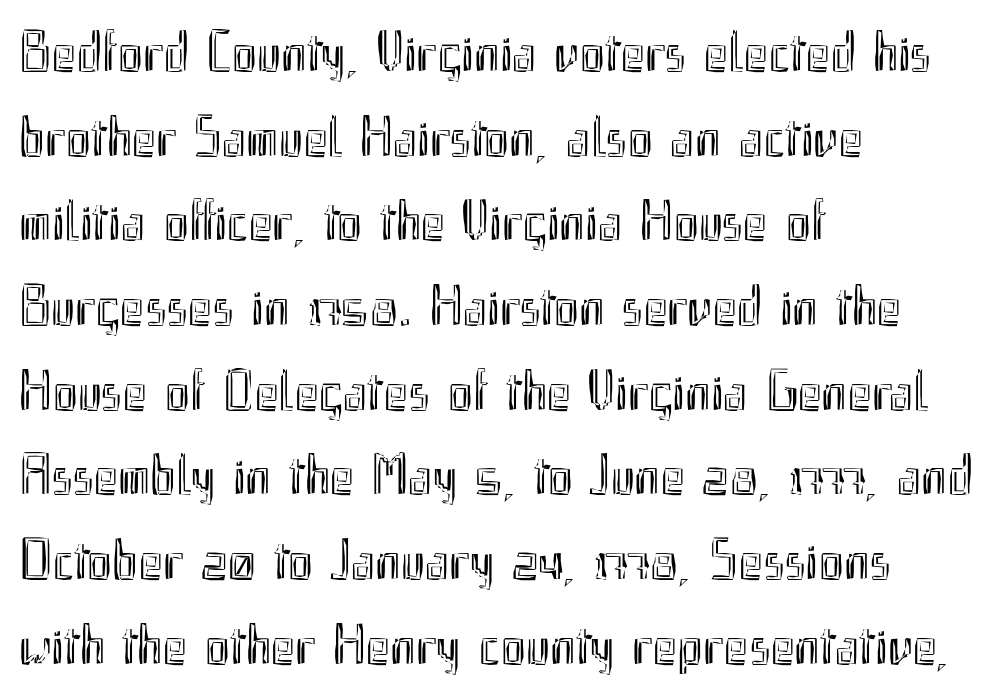
{"italic": "no", "width": "condensed", "x_height": "small", "monospaced": "no", "underline": "no", "align": "left", "line_spacing": "normal", "line_spacing_ratio": 1.46, "letter_spacing": "normal", "letter_spacing_em": 0.0, "glyph_px": 58}
